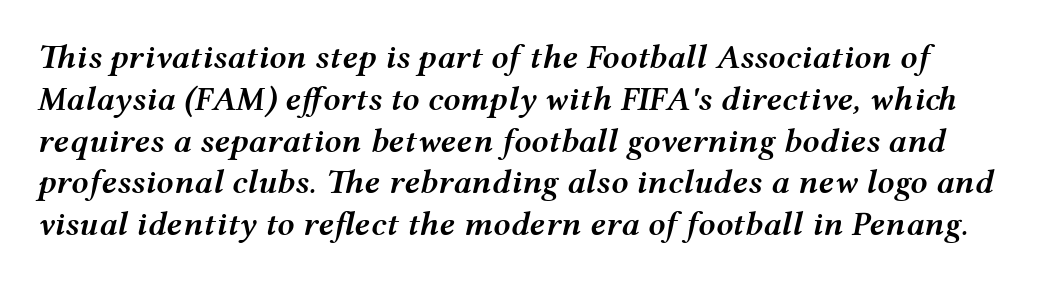
Q: Is the text bold? A: Semi-bold.
Q: Is the text italic (slanted)? A: Yes, it leans right by about 12 degrees.
Q: Is the text underlined? A: No.
Q: Is the spacing between letters normal or unusually wide? A: Normal.
Q: Width (condensed, normal, or wide)? A: Wide.
Q: Stroke contrast? A: Medium.
Q: x-height? A: Medium.
Q: Monospaced? A: No.
